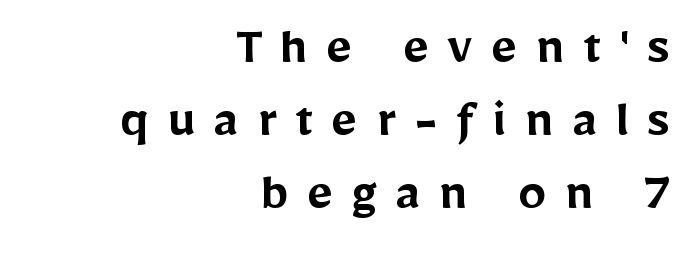
Q: Is the text bold? A: Semi-bold.
Q: Is the text italic (slanted)? A: No, it is upright.
Q: Is the typeface a serif or a sans-serif typeface? A: Sans-serif.
Q: Is the text underlined? A: No.
Q: How is the paragraph aligned? A: Right-aligned.
Q: Is the spacing between letters normal or unusually wide? A: Unusually wide.
Q: Is the spacing between lines tight, normal or loose? A: Normal.
Q: Width (condensed, normal, or wide)? A: Normal.
Q: Stroke contrast? A: Low.
Q: x-height? A: Medium.
Q: Monospaced? A: No.
